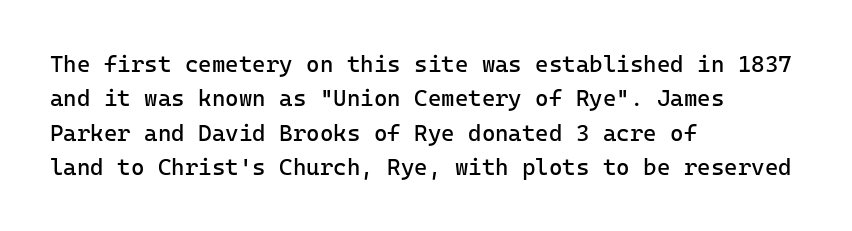
{"italic": "no", "bold": "no", "underline": "no", "align": "left", "line_spacing": "normal", "line_spacing_ratio": 1.49, "letter_spacing": "normal", "letter_spacing_em": 0.0, "glyph_px": 23}
